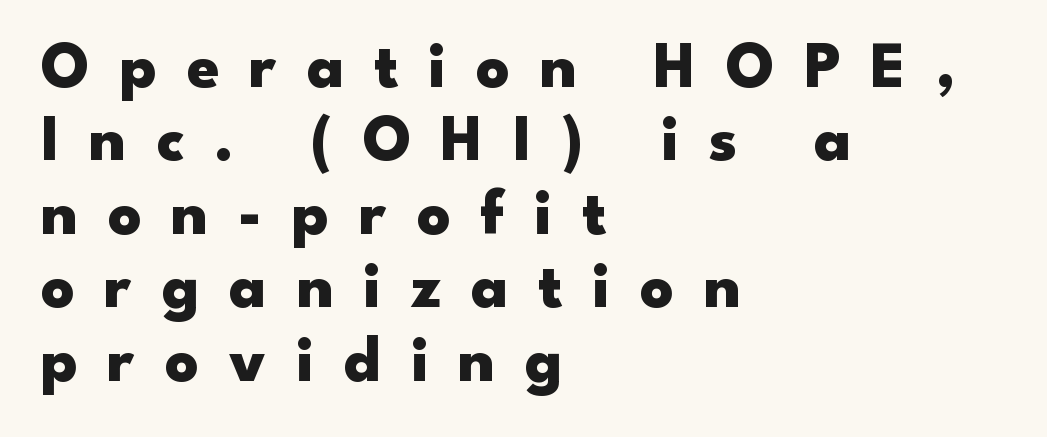
Q: Is the text bold? A: Yes.
Q: Is the text italic (slanted)? A: No, it is upright.
Q: Is the typeface a serif or a sans-serif typeface? A: Sans-serif.
Q: Is the text underlined? A: No.
Q: How is the paragraph aligned? A: Left-aligned.
Q: Is the spacing between letters normal or unusually wide? A: Unusually wide.
Q: Is the spacing between lines tight, normal or loose? A: Tight.
Q: Width (condensed, normal, or wide)? A: Wide.
Q: Stroke contrast? A: Low.
Q: x-height? A: Small.
Q: Monospaced? A: No.
